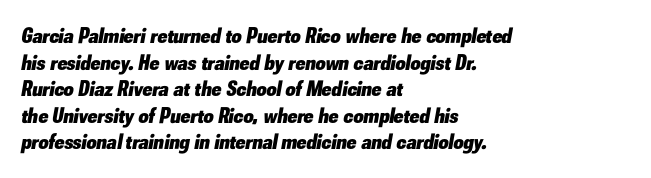
{"italic": "yes", "lean": "right", "slant_degrees": 10, "bold": "yes", "underline": "no", "align": "left", "line_spacing_ratio": 1.21, "letter_spacing": "normal", "letter_spacing_em": 0.0, "glyph_px": 22}
